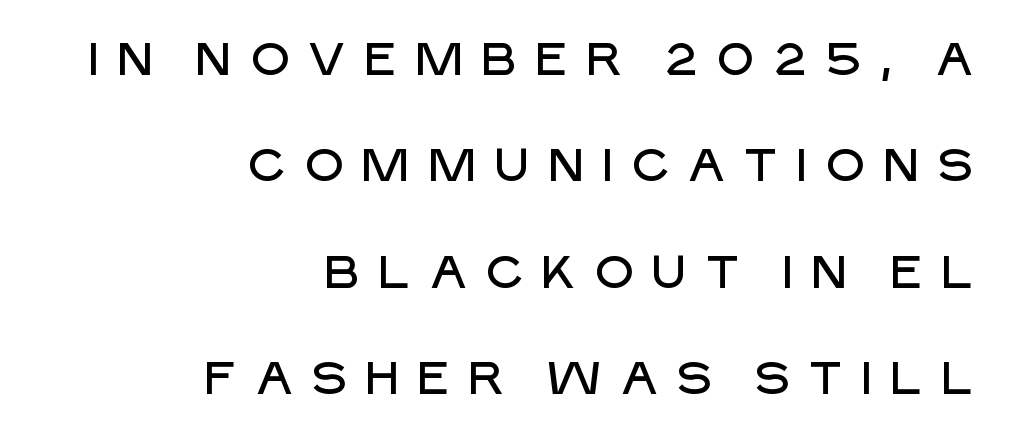
Each row of text sits above clean, open space. The passage shown is typed in a proportional face where columns would drift. Notice how the passage keeps a crisp vertical edge on the right only. The line texture is sparse and dotted thanks to wide tracking. Each letter's strokes conclude bluntly, with no projecting serifs. A typesetter would mark this as roman, not italic.
